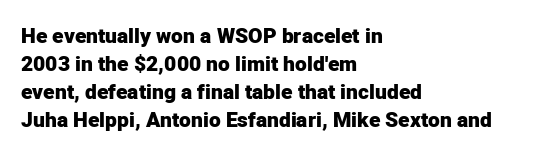
The image shows 21 px bold type, upright; set left-aligned, normal line spacing (1.33x), normal letter spacing, not underlined.
